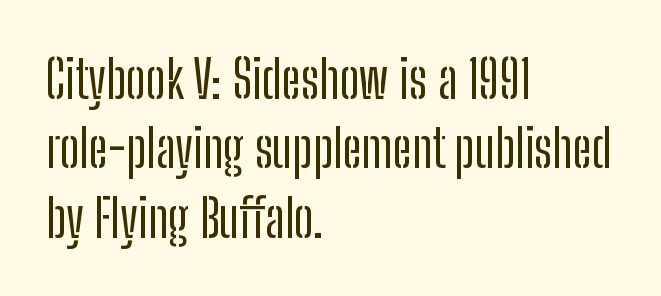
The image shows 53 px condensed sans-serif type, upright; set left-aligned, normal line spacing (1.31x), normal letter spacing, not underlined; low stroke contrast and a medium x-height.
